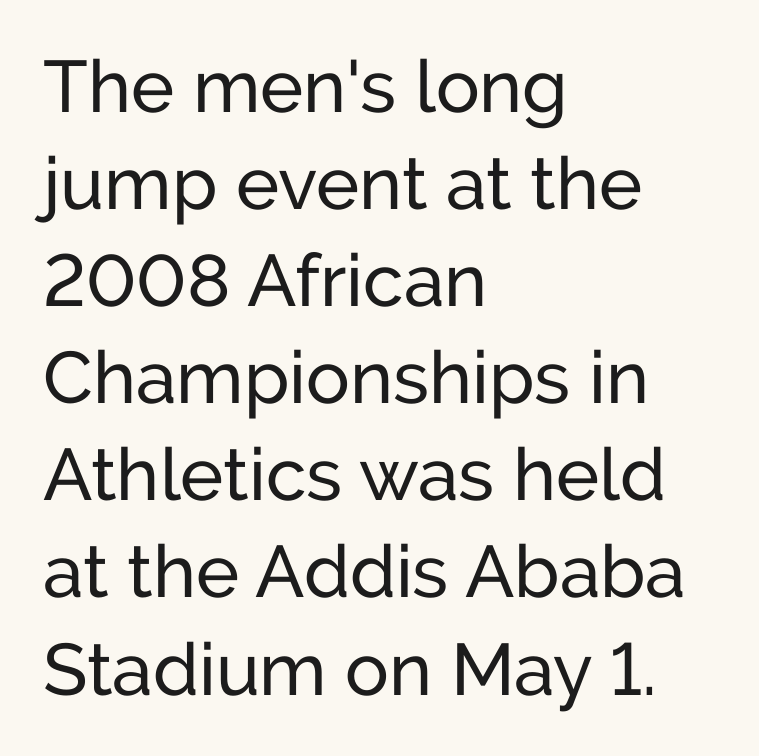
Q: Is the text bold? A: No.
Q: Is the text italic (slanted)? A: No, it is upright.
Q: Is the typeface a serif or a sans-serif typeface? A: Sans-serif.
Q: Is the text underlined? A: No.
Q: How is the paragraph aligned? A: Left-aligned.
Q: Is the spacing between letters normal or unusually wide? A: Normal.
Q: Is the spacing between lines tight, normal or loose? A: Normal.
Q: Width (condensed, normal, or wide)? A: Normal.
Q: Stroke contrast? A: Low.
Q: x-height? A: Medium.
Q: Monospaced? A: No.
